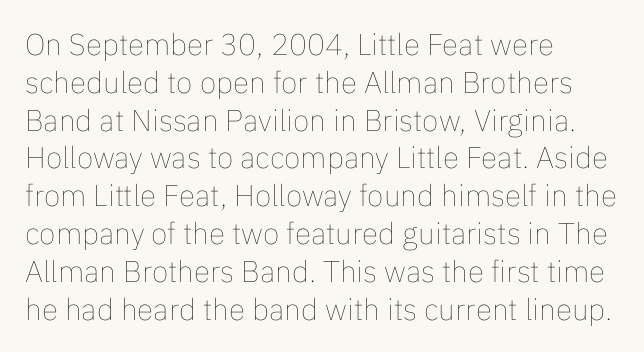
The image shows 30 px thin type, upright; set left-aligned, normal line spacing (1.26x), normal letter spacing, not underlined; low stroke contrast and a medium x-height.
